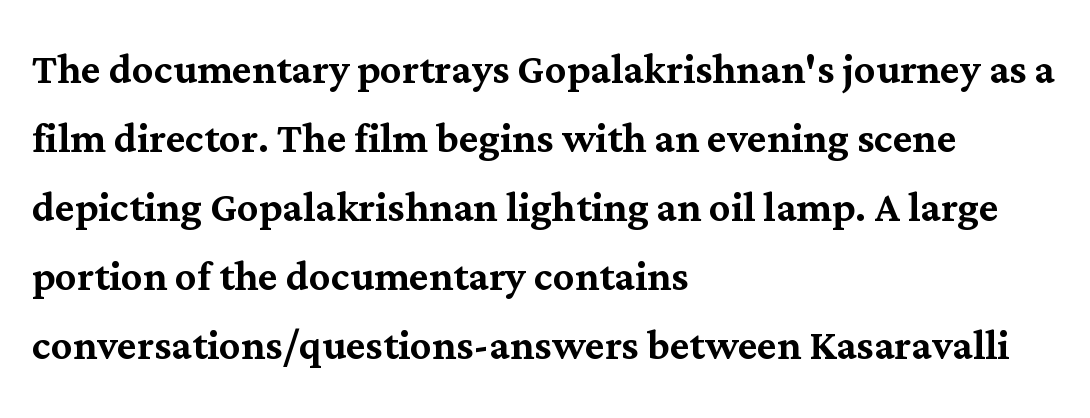
The image shows 53 px serif type, upright; set left-aligned, normal line spacing (1.3x), normal letter spacing, not underlined; medium stroke contrast and a medium x-height.
